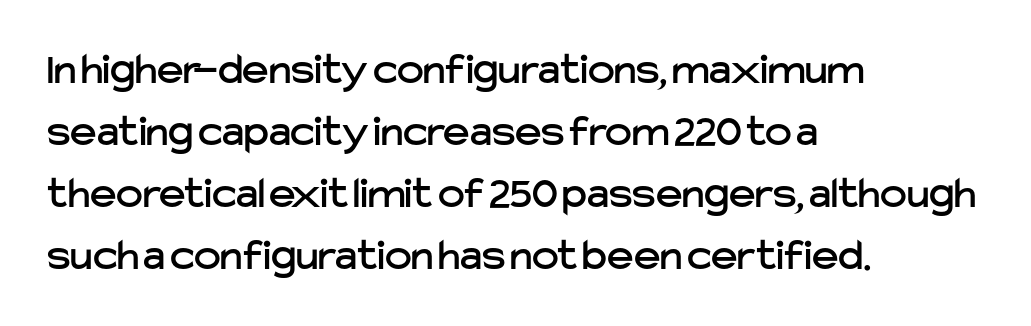
The image shows 45 px sans-serif type, upright; set left-aligned, normal line spacing (1.38x), normal letter spacing, not underlined; low stroke contrast and a medium x-height.
